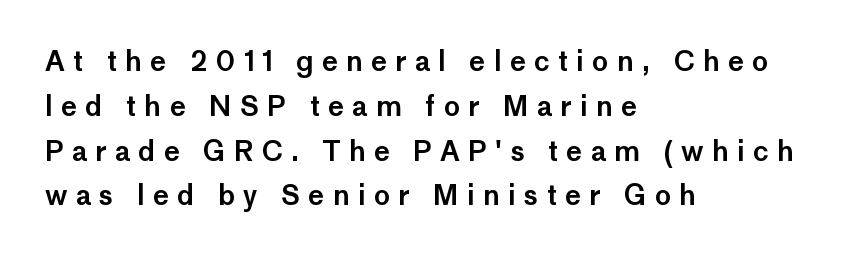
The image shows 27 px text type, upright; set left-aligned, normal line spacing (1.66x), unusually wide letter spacing (+0.31 em), not underlined.
